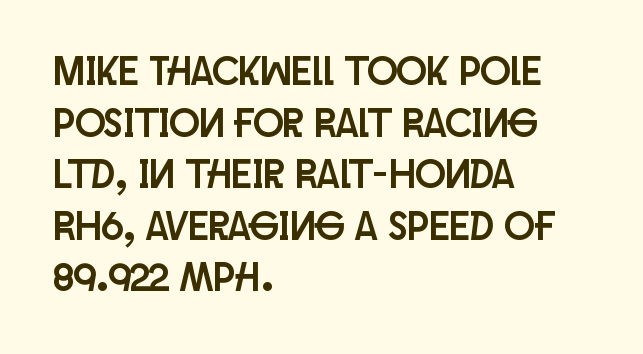
These lines stack with their left ends in a neat column. The designer left line spacing at the default. The designer went with a sans here, leaving each stem footless. Posture: upright roman.
